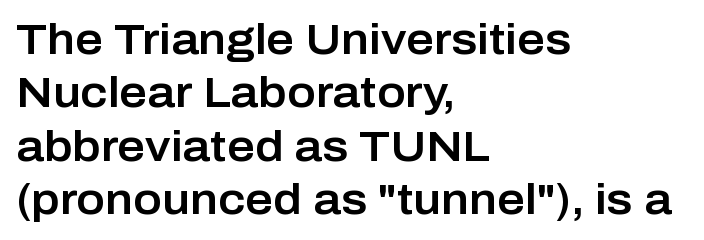
The image shows 43 px sans-serif type, upright; set left-aligned, line spacing 1.24x, normal letter spacing, not underlined; low stroke contrast and a medium x-height.
